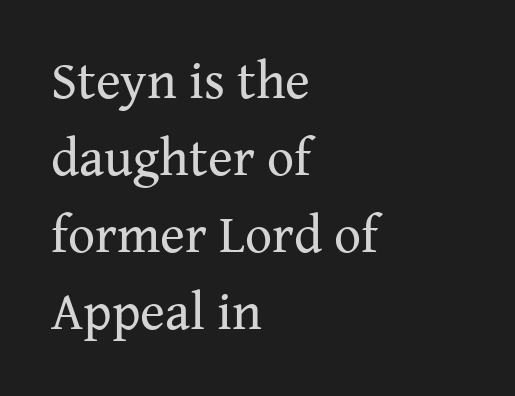
Q: Is the text bold? A: No.
Q: Is the text italic (slanted)? A: No, it is upright.
Q: Is the typeface a serif or a sans-serif typeface? A: Serif.
Q: Is the text underlined? A: No.
Q: How is the paragraph aligned? A: Left-aligned.
Q: Is the spacing between letters normal or unusually wide? A: Normal.
Q: Is the spacing between lines tight, normal or loose? A: Normal.
Q: Width (condensed, normal, or wide)? A: Normal.
Q: Stroke contrast? A: Medium.
Q: x-height? A: Medium.
Q: Monospaced? A: No.
